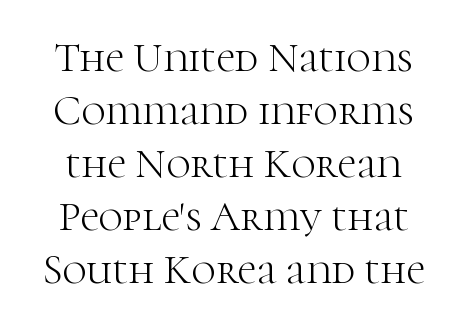
The passage shown is typed in a proportional face where columns would drift. The vertical gap from one line to the next is medium. Check the space under the baseline: it is left empty. Regarding serifs, this sample has them.
